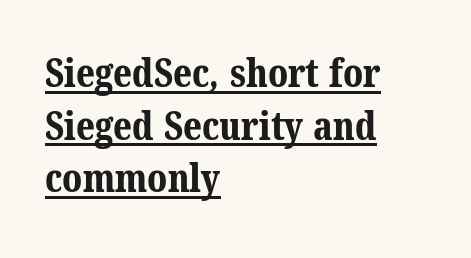
The image shows 39 px bold serif type; set left-aligned, normal line spacing (1.35x), normal letter spacing, underlined; medium stroke contrast and a medium x-height.
